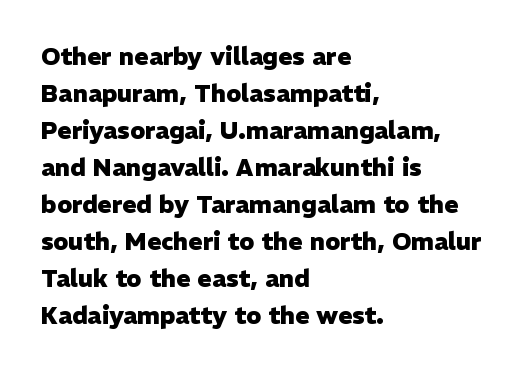
{"italic": "no", "bold": "yes", "underline": "no", "align": "left", "line_spacing": "normal", "line_spacing_ratio": 1.54, "letter_spacing": "normal", "letter_spacing_em": 0.0, "glyph_px": 24}
